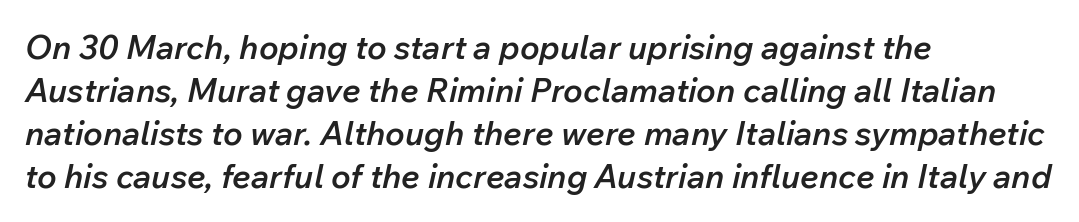
{"italic": "yes", "lean": "right", "slant_degrees": 12, "bold": "semi", "weight": "semibold", "width": "normal", "stroke_contrast": "low", "x_height": "medium", "monospaced": "no", "underline": "no", "align": "left", "line_spacing": "normal", "line_spacing_ratio": 1.3, "letter_spacing": "normal", "letter_spacing_em": 0.0, "glyph_px": 33}
